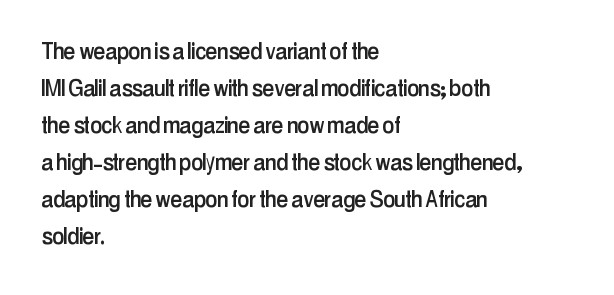
The image shows 27 px text type, upright; set left-aligned, normal line spacing (1.37x), normal letter spacing, not underlined.
